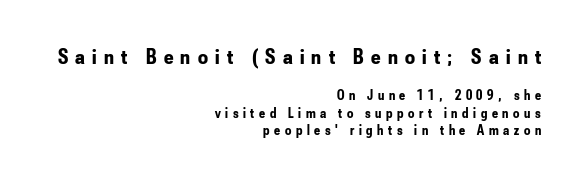
{"italic": "no", "bold": "yes", "underline": "no", "align": "right", "line_spacing_ratio": 1.22, "letter_spacing": "wide", "letter_spacing_em": 0.33, "larger_block": "first", "size_ratio": 1.57, "glyph_px": 22}
